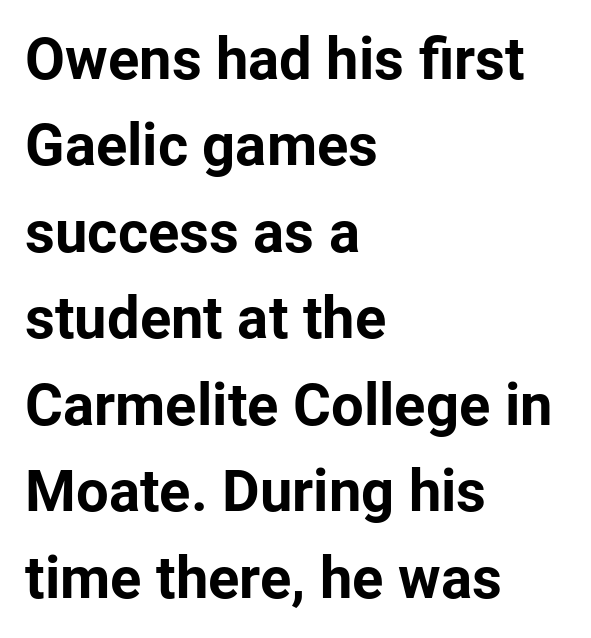
The passage shown is typeset with a sans-serif family. In terms of posture, this sample is upright. Typographic density is high because the face is bold. How are the letters spaced? Ordinarily, with no added tracking. This rendering features lettering with no underline.
